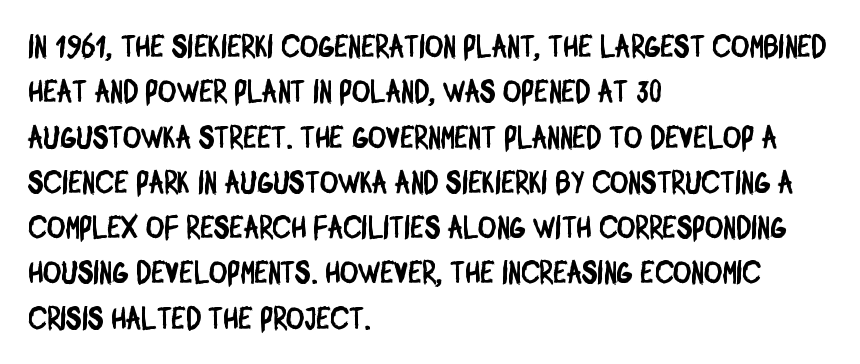
{"serif": "no", "width": "condensed", "stroke_contrast": "low", "x_height": "large", "monospaced": "no", "underline": "no", "align": "left", "line_spacing": "normal", "line_spacing_ratio": 1.46, "letter_spacing": "normal", "letter_spacing_em": 0.0, "glyph_px": 31}
